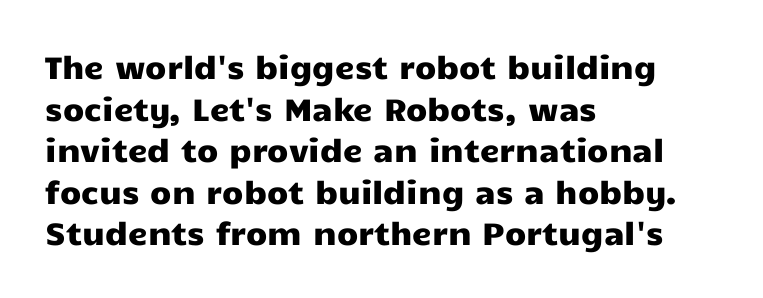
The image shows 31 px wide sans-serif type, upright; set left-aligned, normal line spacing (1.34x), normal letter spacing, not underlined; low stroke contrast and a medium x-height.
